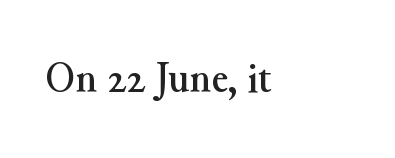
Q: Is the text italic (slanted)? A: No, it is upright.
Q: Is the typeface a serif or a sans-serif typeface? A: Serif.
Q: Is the text underlined? A: No.
Q: How is the paragraph aligned? A: Left-aligned.
Q: Is the spacing between letters normal or unusually wide? A: Normal.
Q: Width (condensed, normal, or wide)? A: Normal.
Q: Stroke contrast? A: Medium.
Q: x-height? A: Small.
Q: Monospaced? A: No.
